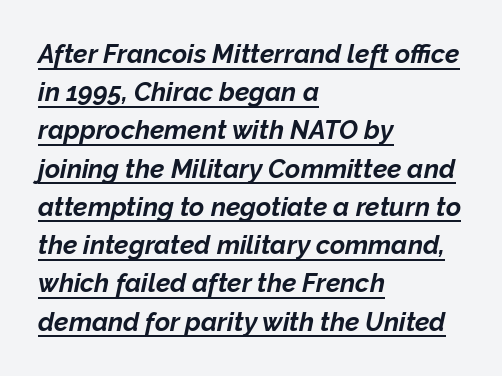
Q: Is the text bold? A: Yes.
Q: Is the text italic (slanted)? A: Yes, it leans right by about 12 degrees.
Q: Is the text underlined? A: Yes.
Q: How is the paragraph aligned? A: Left-aligned.
Q: Is the spacing between letters normal or unusually wide? A: Normal.
Q: Is the spacing between lines tight, normal or loose? A: Normal.
